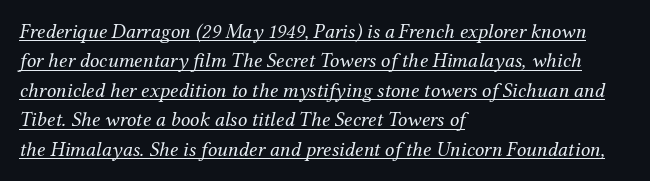
{"italic": "yes", "lean": "right", "slant_degrees": 12, "bold": "no", "underline": "yes", "align": "left", "line_spacing": "normal", "line_spacing_ratio": 1.4, "letter_spacing": "normal", "letter_spacing_em": 0.0, "glyph_px": 21}
